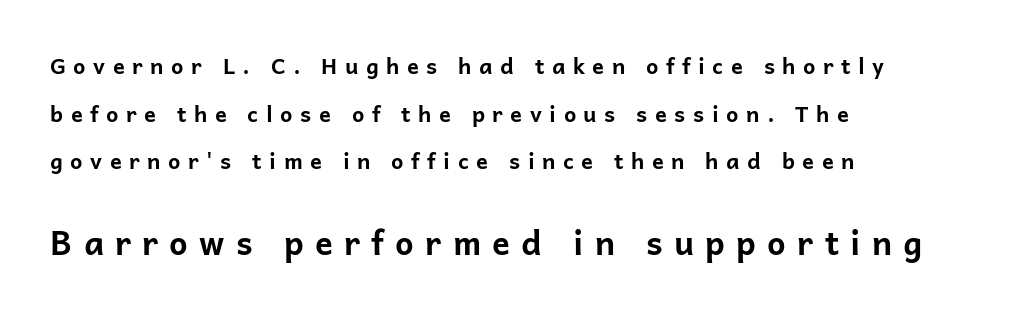
Compare the two chunks: the lower has the greater cap height. You could not count columns in this text — the font is proportionally spaced. The compositor pushed each line to the left boundary. In terms of posture, this sample is upright. This rendering widens character spacing well past its baseline value.
